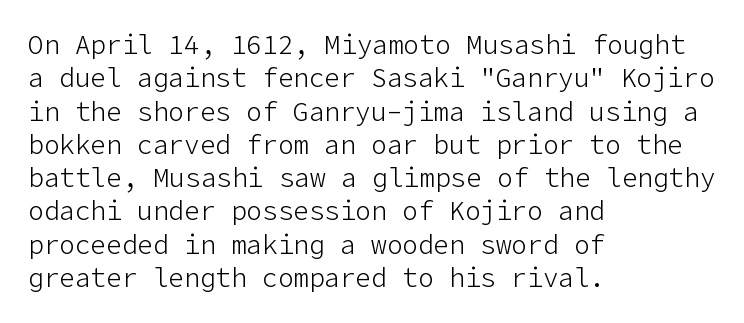
Q: Is the text bold? A: No.
Q: Is the text italic (slanted)? A: No, it is upright.
Q: Is the text underlined? A: No.
Q: How is the paragraph aligned? A: Left-aligned.
Q: Is the spacing between letters normal or unusually wide? A: Normal.
Q: Is the spacing between lines tight, normal or loose? A: Normal.
